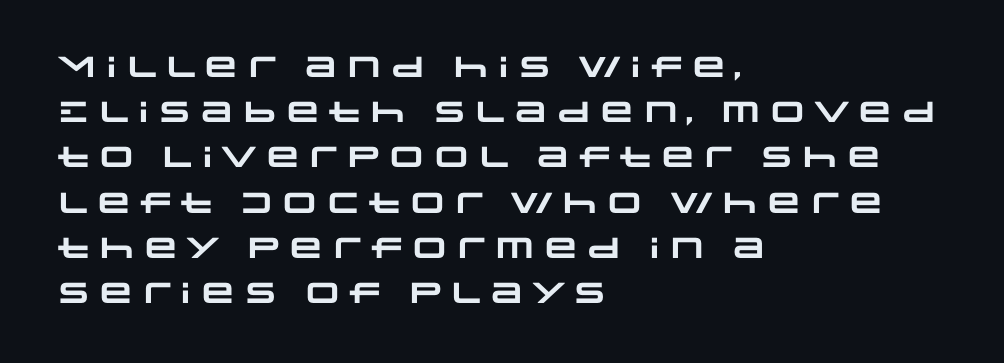
The image shows 29 px heavy, wide sans-serif type; set left-aligned, normal line spacing (1.56x), normal letter spacing, not underlined; low stroke contrast and a large x-height.
